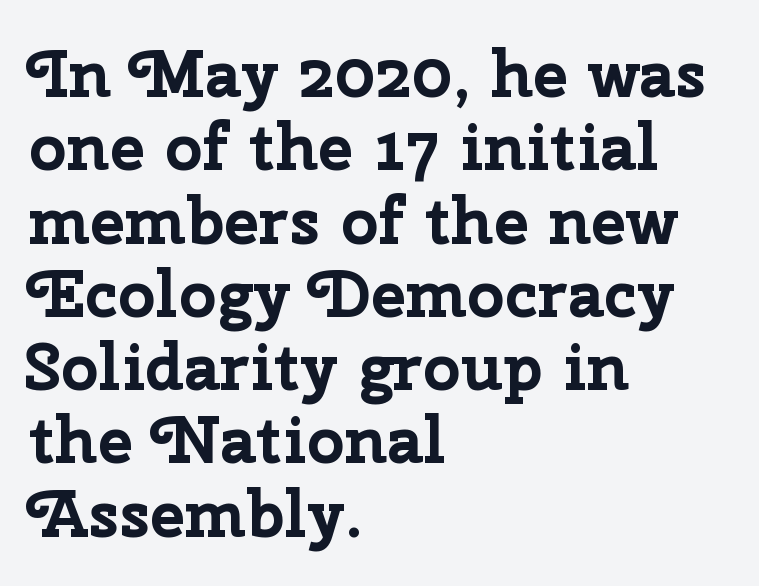
{"serif": "no", "italic": "no", "bold": "yes", "weight": "bold", "width": "normal", "stroke_contrast": "low", "x_height": "medium", "monospaced": "no", "underline": "no", "align": "left", "line_spacing": "tight", "line_spacing_ratio": 1.11, "letter_spacing": "normal", "letter_spacing_em": 0.0, "glyph_px": 66}
